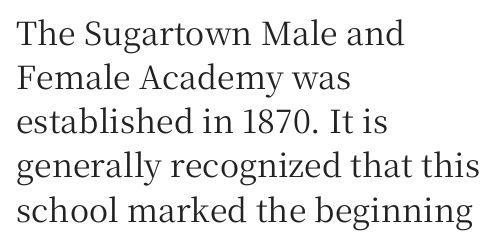
{"serif": "yes", "italic": "no", "width": "normal", "stroke_contrast": "medium", "x_height": "medium", "monospaced": "no", "underline": "no", "align": "left", "line_spacing": "normal", "line_spacing_ratio": 1.38, "letter_spacing": "normal", "letter_spacing_em": 0.0, "glyph_px": 32}
